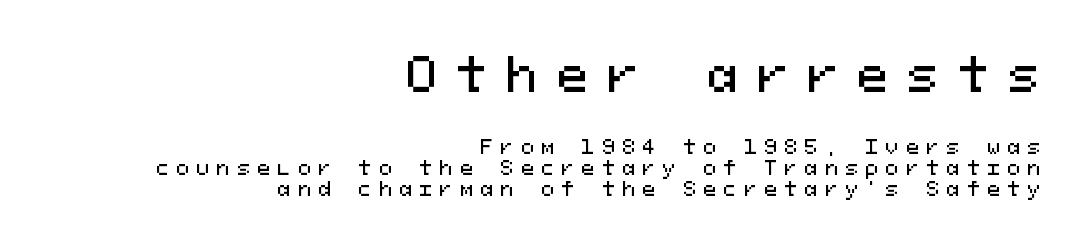
Look at the tracking — it's clearly loosened, letters drifting apart. Of the two passages, the one on top uses the larger point size. These lines are composed in type without serifs. The area under the type is left untouched.
